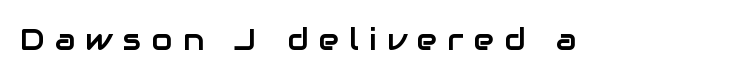
{"serif": "no", "italic": "no", "width": "normal", "stroke_contrast": "low", "x_height": "medium", "monospaced": "no", "underline": "no", "letter_spacing": "wide", "letter_spacing_em": 0.35, "glyph_px": 30}
